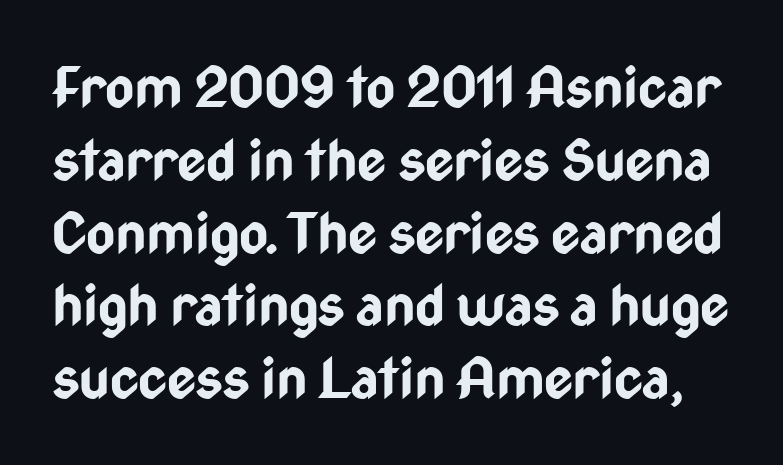
The designer went with a sans here, leaving each stem footless. Any mark beneath the type? The region is blank. A full-strength bold gives these letters their thick strokes. Quick note: interline space is typical. The passage shown is typed in a proportional face where columns would drift. This sample uses an upright cut, with every glyph sitting square on the baseline.
